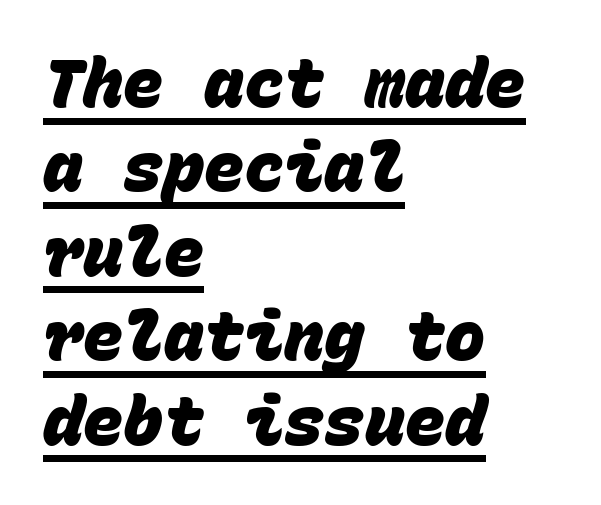
Q: Is the text bold? A: Yes.
Q: Is the typeface a serif or a sans-serif typeface? A: Sans-serif.
Q: Is the text underlined? A: Yes.
Q: How is the paragraph aligned? A: Left-aligned.
Q: Is the spacing between letters normal or unusually wide? A: Normal.
Q: Is the spacing between lines tight, normal or loose? A: Normal.
Q: Width (condensed, normal, or wide)? A: Normal.
Q: Stroke contrast? A: Low.
Q: x-height? A: Large.
Q: Monospaced? A: Yes.
